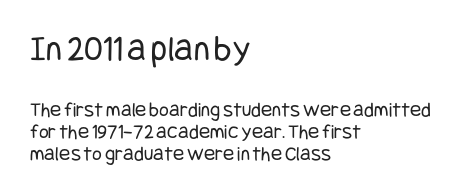
Q: Is the text bold? A: No.
Q: Is the text italic (slanted)? A: No, it is upright.
Q: Is the typeface a serif or a sans-serif typeface? A: Sans-serif.
Q: Is the text underlined? A: No.
Q: How is the paragraph aligned? A: Left-aligned.
Q: Is the spacing between letters normal or unusually wide? A: Normal.
Q: Is the spacing between lines tight, normal or loose? A: Tight.
Q: Which block of text is set in a larger size, the first (top) or the second (bottom)? A: The first (top) one.
Q: Width (condensed, normal, or wide)? A: Condensed.
Q: Stroke contrast? A: Low.
Q: x-height? A: Large.
